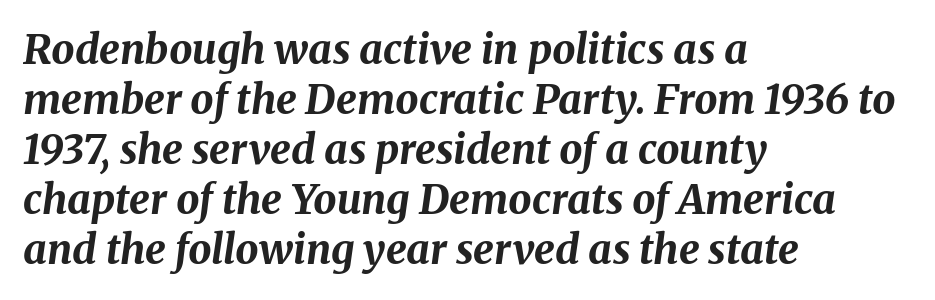
Looks like regular typesetting: each glyph gets only the width it needs. The rendering keeps characters at their native spacing. The compositor pushed each line to the left boundary. Descender tails drop into unmarked territory. Weight check: bold — yes, fully.
